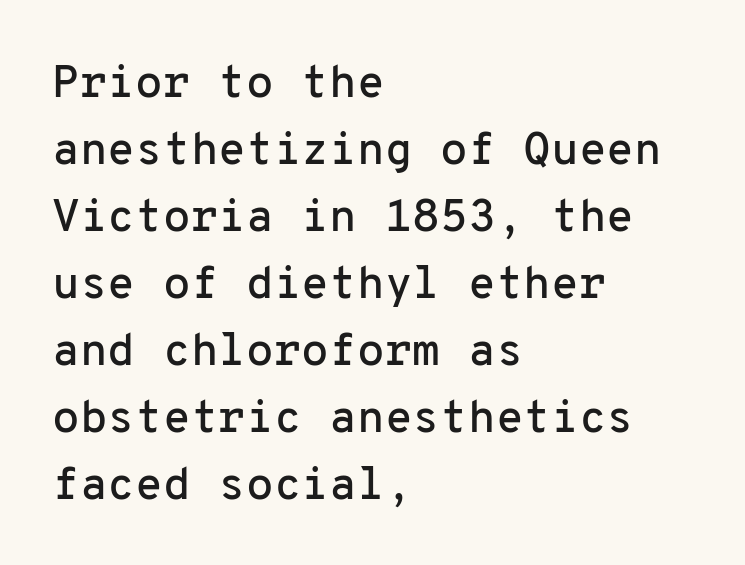
{"serif": "no", "italic": "no", "width": "normal", "stroke_contrast": "low", "x_height": "medium", "monospaced": "yes", "underline": "no", "align": "left", "line_spacing": "normal", "line_spacing_ratio": 1.49, "letter_spacing": "normal", "letter_spacing_em": 0.0, "glyph_px": 45}
